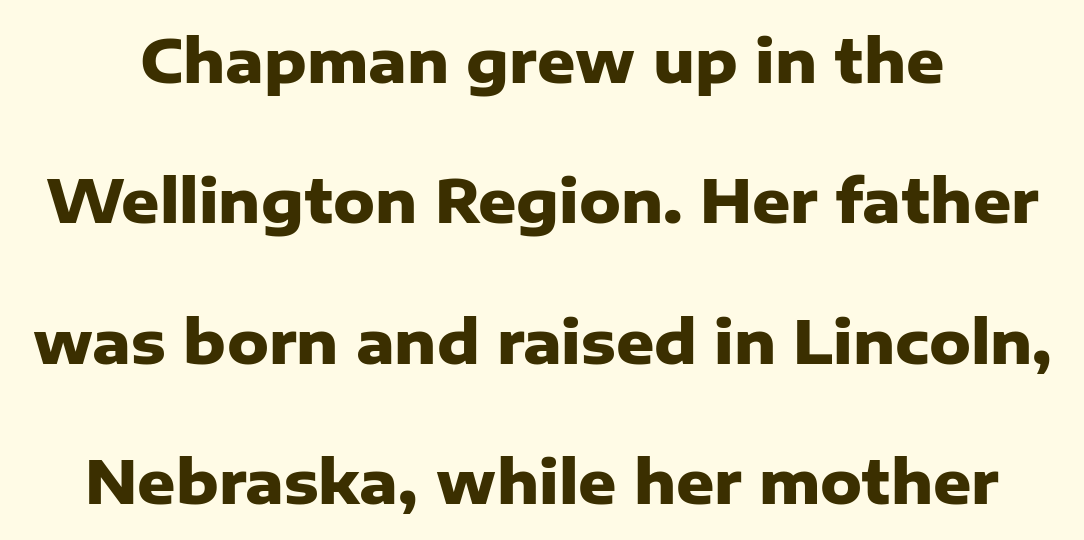
{"serif": "no", "italic": "no", "bold": "yes", "weight": "heavy", "width": "normal", "stroke_contrast": "low", "x_height": "medium", "monospaced": "no", "underline": "no", "align": "center", "line_spacing": "loose", "line_spacing_ratio": 2.38, "letter_spacing": "normal", "letter_spacing_em": 0.0, "glyph_px": 59}
